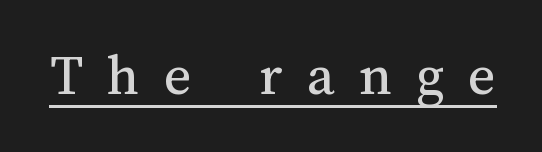
{"italic": "no", "bold": "no", "weight": "regular", "width": "normal", "stroke_contrast": "medium", "x_height": "medium", "monospaced": "no", "underline": "yes", "letter_spacing": "wide", "letter_spacing_em": 0.41, "glyph_px": 59}
